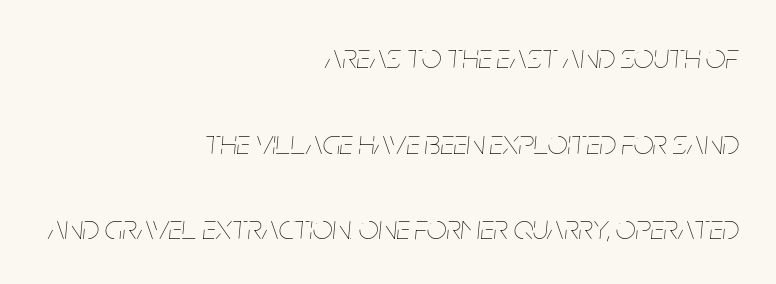
In CSS terms this would be text-align: right. The letters advance in unequal steps, a hallmark of proportional type. Stems here are at most as thick as an everyday book face. Summary of vertical rhythm: relaxed, with wide interline spacing. Every character sits at an angle, as italics do.
